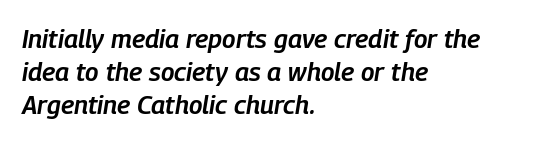
{"italic": "yes", "lean": "right", "slant_degrees": 9, "bold": "semi", "underline": "no", "align": "left", "line_spacing": "normal", "line_spacing_ratio": 1.27, "letter_spacing": "normal", "letter_spacing_em": 0.0, "glyph_px": 26}
